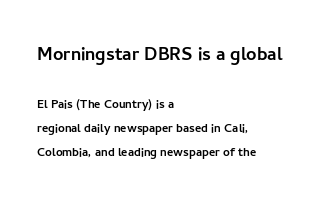
{"italic": "no", "underline": "no", "align": "left", "line_spacing": "normal", "line_spacing_ratio": 1.62, "letter_spacing": "normal", "letter_spacing_em": 0.0, "larger_block": "first", "size_ratio": 1.53, "glyph_px": 23}
